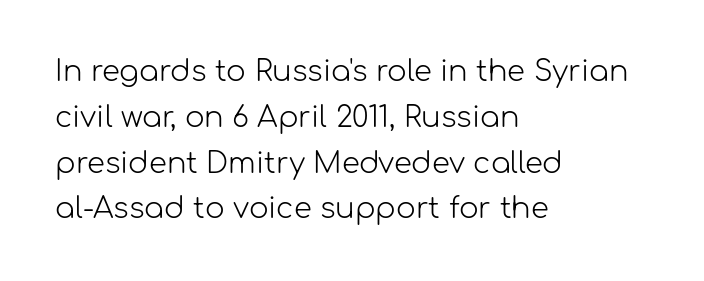
{"serif": "no", "italic": "no", "bold": "no", "weight": "light", "width": "normal", "stroke_contrast": "low", "x_height": "medium", "monospaced": "no", "underline": "no", "align": "left", "line_spacing": "normal", "line_spacing_ratio": 1.58, "letter_spacing": "normal", "letter_spacing_em": 0.0, "glyph_px": 29}
